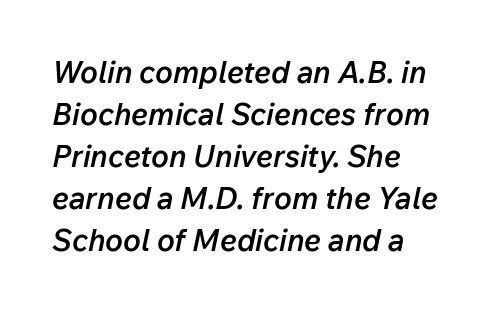
Q: Is the text bold? A: Semi-bold.
Q: Is the text italic (slanted)? A: Yes, it leans right by about 12 degrees.
Q: Is the text underlined? A: No.
Q: How is the paragraph aligned? A: Left-aligned.
Q: Is the spacing between letters normal or unusually wide? A: Normal.
Q: Is the spacing between lines tight, normal or loose? A: Normal.
Q: Width (condensed, normal, or wide)? A: Normal.
Q: Stroke contrast? A: Low.
Q: x-height? A: Medium.
Q: Monospaced? A: No.
